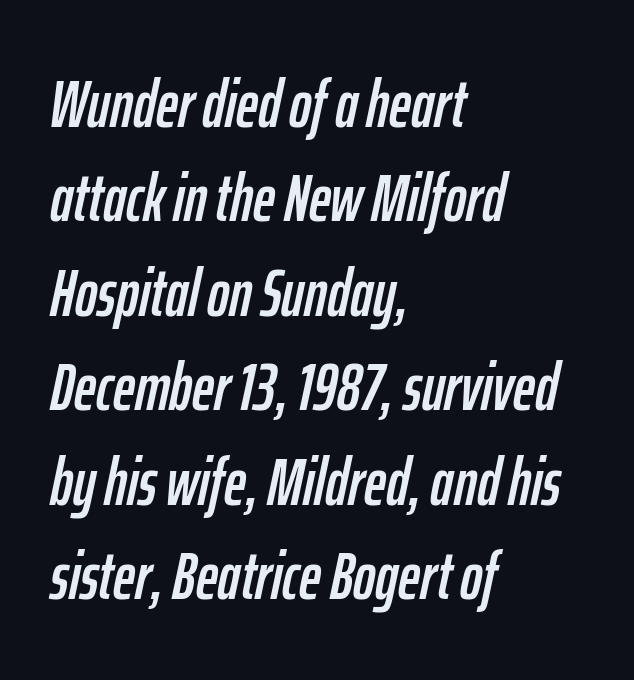
The image shows 67 px condensed type, italic (leaning right); set left-aligned, normal line spacing (1.41x), normal letter spacing, not underlined; low stroke contrast and a medium x-height.
